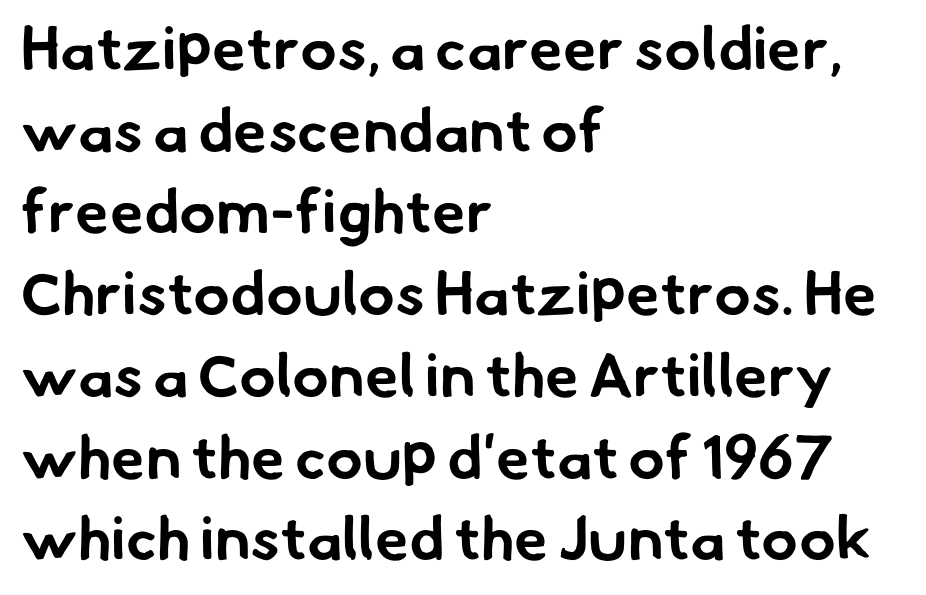
The image shows 61 px bold sans-serif type; set left-aligned, normal line spacing (1.34x), normal letter spacing, not underlined; low stroke contrast and a small x-height.
